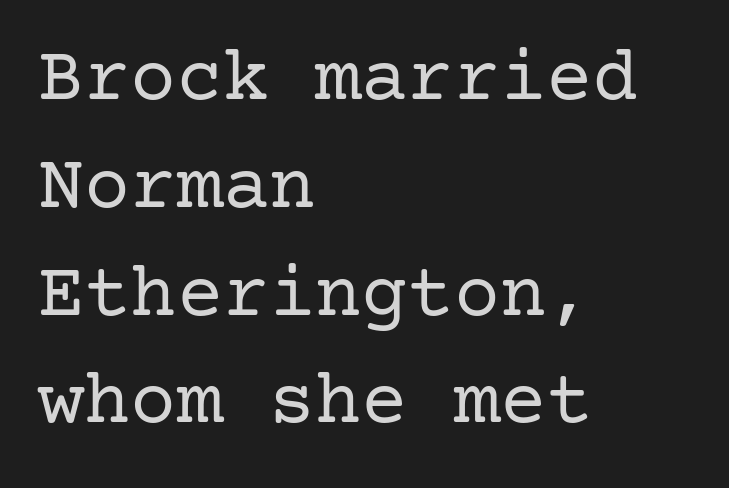
The image shows 77 px regular-weight serif type, upright; set left-aligned, normal line spacing (1.4x), normal letter spacing, not underlined; low stroke contrast and a medium x-height.
